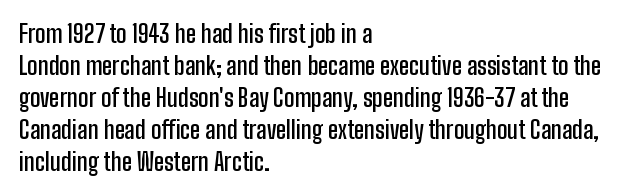
Q: Is the text bold? A: Semi-bold.
Q: Is the text italic (slanted)? A: No, it is upright.
Q: Is the text underlined? A: No.
Q: How is the paragraph aligned? A: Left-aligned.
Q: Is the spacing between letters normal or unusually wide? A: Normal.
Q: Is the spacing between lines tight, normal or loose? A: Normal.
